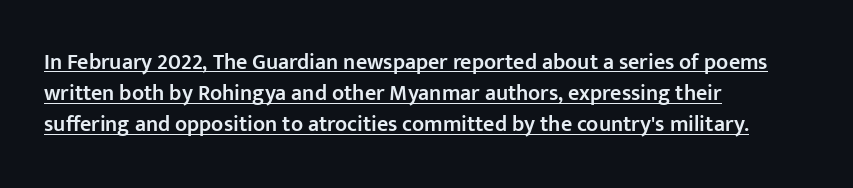
The image shows 22 px text type, upright; set left-aligned, normal line spacing (1.42x), normal letter spacing, underlined.
